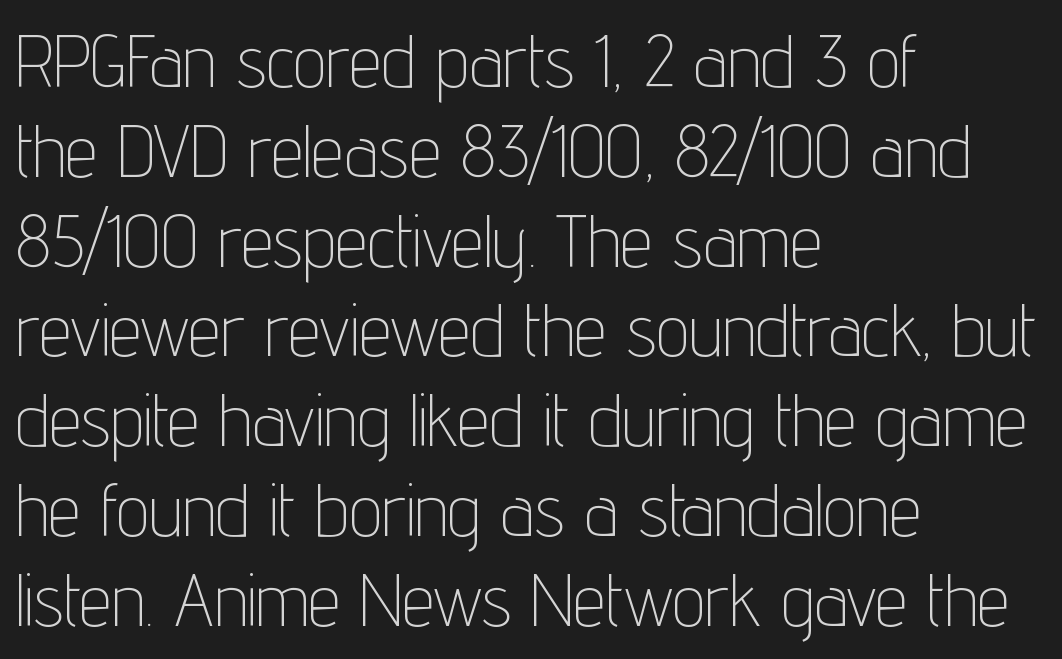
{"serif": "no", "italic": "no", "bold": "no", "weight": "thin", "width": "condensed", "stroke_contrast": "low", "x_height": "medium", "monospaced": "no", "underline": "no", "align": "left", "line_spacing_ratio": 1.23, "letter_spacing": "normal", "letter_spacing_em": 0.0, "glyph_px": 73}
